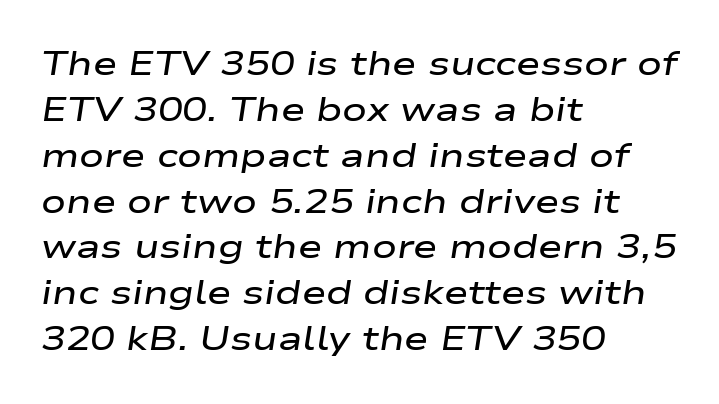
{"italic": "yes", "lean": "right", "slant_degrees": 9, "bold": "semi", "weight": "semibold", "width": "wide", "stroke_contrast": "low", "x_height": "medium", "monospaced": "no", "underline": "no", "align": "left", "line_spacing": "normal", "line_spacing_ratio": 1.39, "letter_spacing": "normal", "letter_spacing_em": 0.0, "glyph_px": 33}
